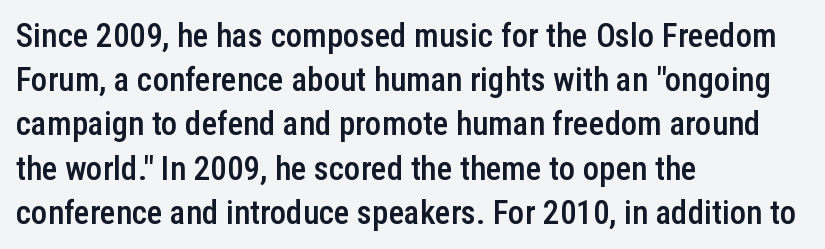
Letterform terminals end flat and unadorned throughout the passage. Glance below the letters and you will spot only blank space. This rendering leaves character spacing at its baseline value. These words are printed semibold, heavier than regular yet not bold. The lines in this sample share a left origin and differ only in where they stop.
